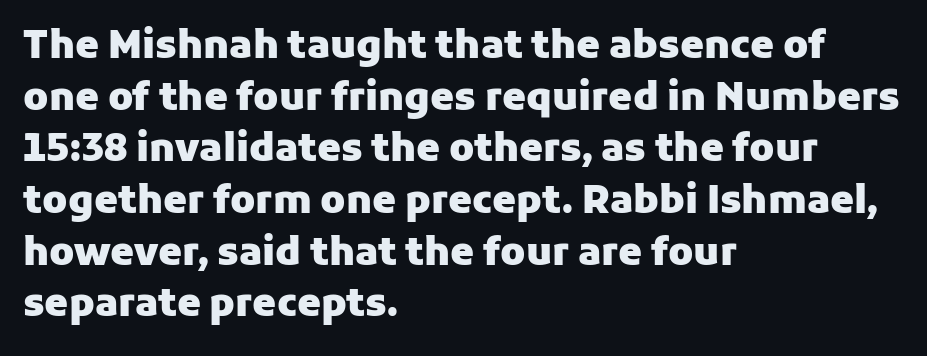
The image shows 38 px heavy sans-serif type, upright; set left-aligned, normal line spacing (1.36x), normal letter spacing, not underlined; low stroke contrast and a medium x-height.
